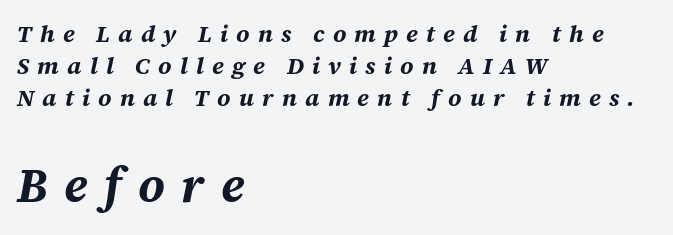
The image shows 48 px bold type, italic (leaning right); set left-aligned, normal line spacing (1.34x), unusually wide letter spacing (+0.34 em), not underlined; the second (bottom) block is 2.0x larger; medium stroke contrast and a medium x-height.
